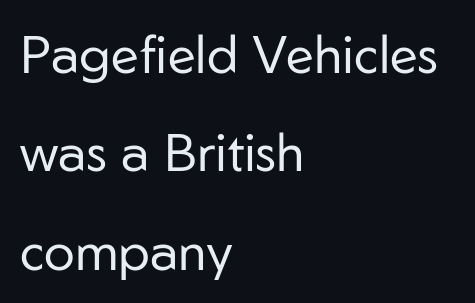
The image shows 52 px regular-weight sans-serif type, upright; set left-aligned, line spacing 1.89x, normal letter spacing, not underlined; low stroke contrast and a medium x-height.
